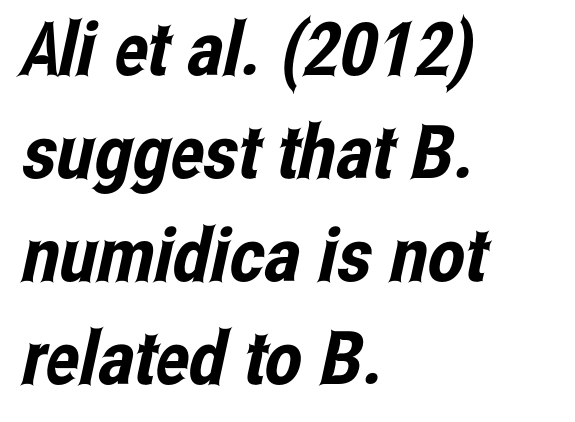
The image shows 74 px condensed sans-serif type; set left-aligned, normal line spacing (1.39x), normal letter spacing, not underlined; low stroke contrast and a medium x-height.
